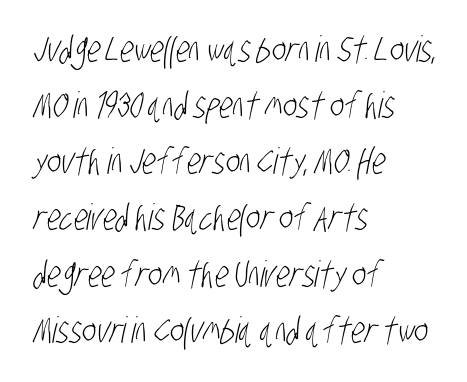
{"serif": "no", "bold": "no", "weight": "light", "width": "condensed", "stroke_contrast": "low", "x_height": "large", "monospaced": "no", "underline": "no", "align": "left", "line_spacing": "normal", "line_spacing_ratio": 1.56, "letter_spacing": "normal", "letter_spacing_em": 0.0, "glyph_px": 36}
